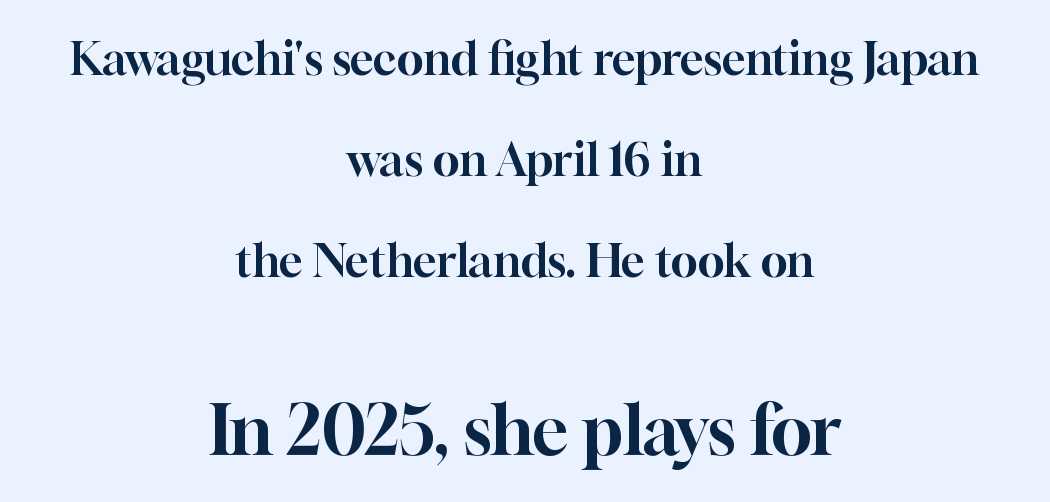
{"serif": "yes", "italic": "no", "width": "normal", "stroke_contrast": "high", "x_height": "medium", "monospaced": "no", "underline": "no", "align": "center", "line_spacing": "loose", "line_spacing_ratio": 2.24, "letter_spacing": "normal", "letter_spacing_em": 0.0, "larger_block": "second", "size_ratio": 1.51, "glyph_px": 68}
